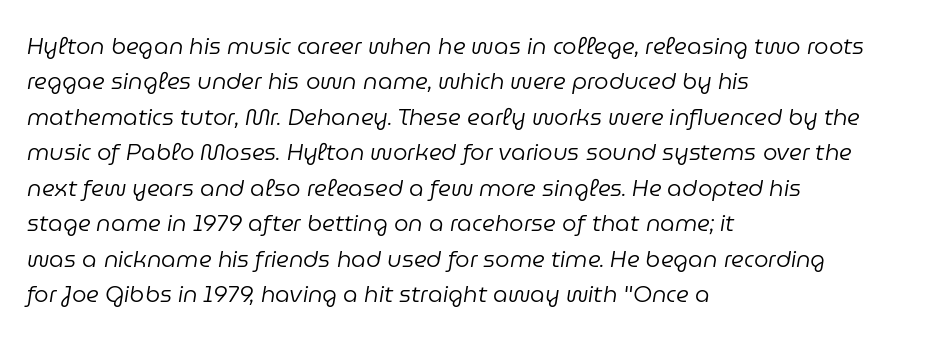
{"italic": "yes", "lean": "right", "slant_degrees": 9, "bold": "no", "underline": "no", "align": "left", "line_spacing": "normal", "line_spacing_ratio": 1.54, "letter_spacing": "normal", "letter_spacing_em": 0.0, "glyph_px": 23}
